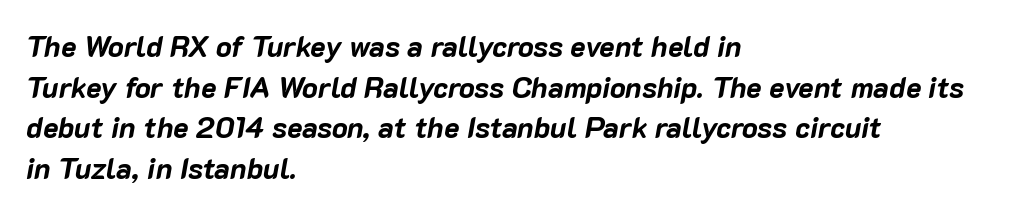
{"italic": "yes", "lean": "right", "slant_degrees": 10, "bold": "yes", "weight": "bold", "width": "normal", "stroke_contrast": "low", "x_height": "medium", "monospaced": "no", "underline": "no", "align": "left", "line_spacing": "normal", "line_spacing_ratio": 1.4, "letter_spacing": "normal", "letter_spacing_em": 0.0, "glyph_px": 29}
